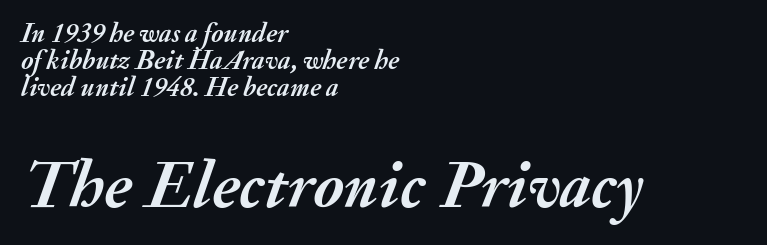
The image shows 67 px semibold type, italic (leaning right); set left-aligned, tight line spacing (1.0x), normal letter spacing, not underlined; the second (bottom) block is 2.48x larger; medium stroke contrast and a small x-height.
